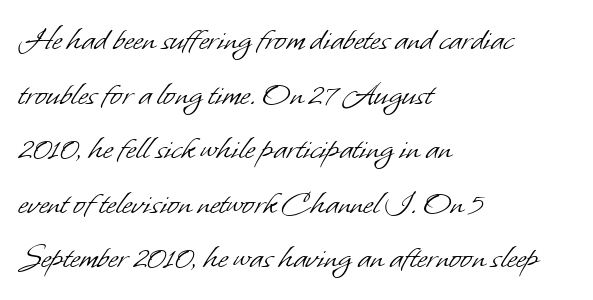
In terms of letterspacing, this is plain default setting. Students, observe: this is what conventionally led text looks like. Spacing verdict: proportional, widths tailored to each character. Font category for this specimen: sans-serif.
